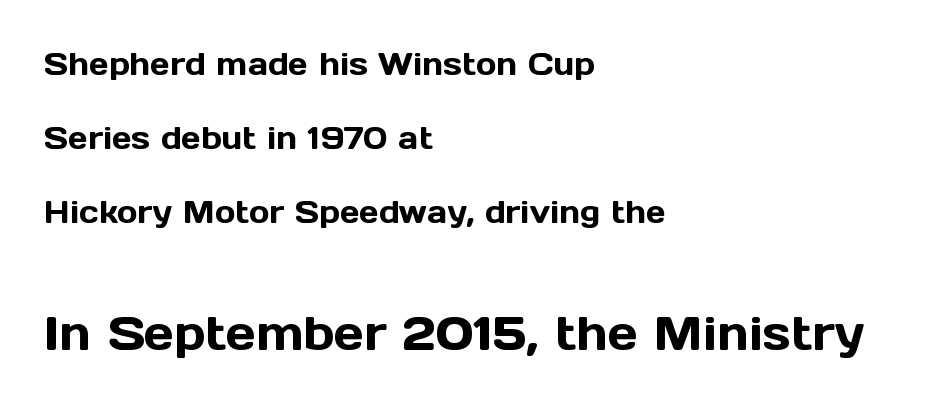
Q: Is the text italic (slanted)? A: No, it is upright.
Q: Is the typeface a serif or a sans-serif typeface? A: Sans-serif.
Q: Is the text underlined? A: No.
Q: How is the paragraph aligned? A: Left-aligned.
Q: Is the spacing between letters normal or unusually wide? A: Normal.
Q: Is the spacing between lines tight, normal or loose? A: Loose.
Q: Which block of text is set in a larger size, the first (top) or the second (bottom)? A: The second (bottom) one.
Q: Width (condensed, normal, or wide)? A: Normal.
Q: x-height? A: Medium.
Q: Monospaced? A: No.
